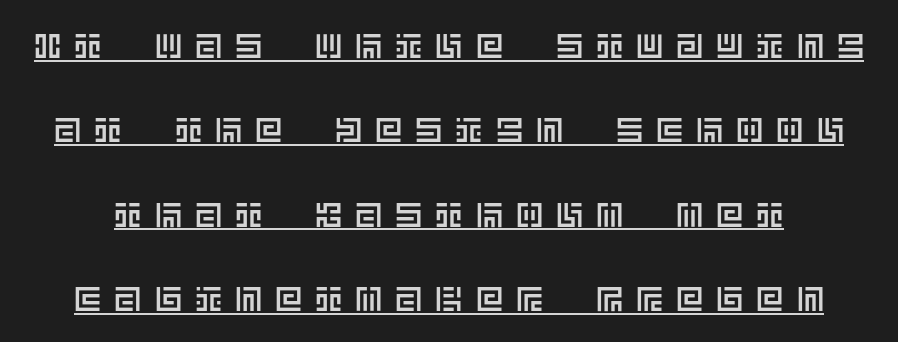
The image shows 34 px text type, upright; set loose line spacing (2.48x), unusually wide letter spacing (+0.38 em), underlined; a large x-height.
